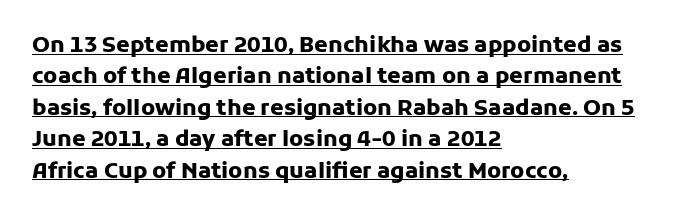
Q: Is the text bold? A: Yes.
Q: Is the text italic (slanted)? A: No, it is upright.
Q: Is the text underlined? A: Yes.
Q: How is the paragraph aligned? A: Left-aligned.
Q: Is the spacing between letters normal or unusually wide? A: Normal.
Q: Is the spacing between lines tight, normal or loose? A: Normal.
